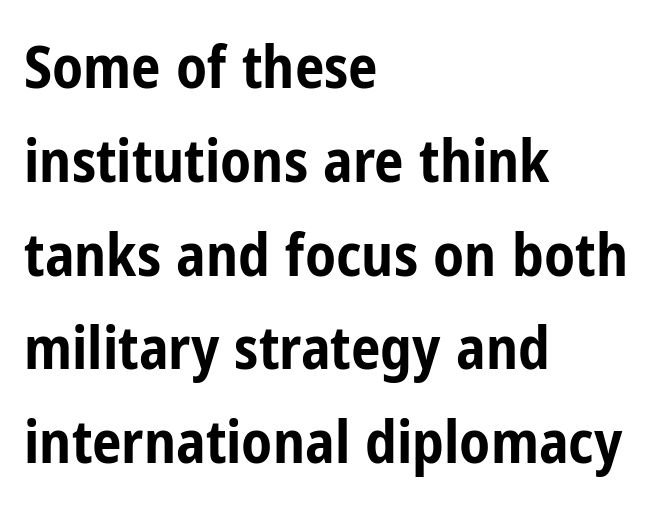
{"serif": "no", "italic": "no", "bold": "yes", "weight": "bold", "width": "condensed", "stroke_contrast": "low", "x_height": "medium", "monospaced": "no", "underline": "no", "align": "left", "line_spacing": "normal", "line_spacing_ratio": 1.59, "letter_spacing": "normal", "letter_spacing_em": 0.0, "glyph_px": 59}
